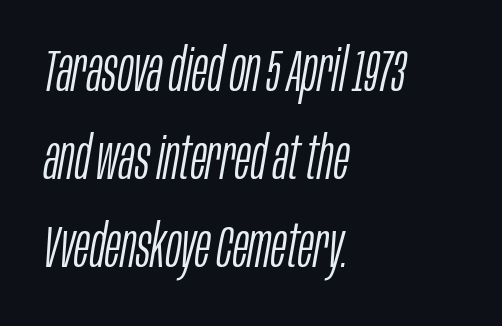
Proportional: the letters do not fall into vertical columns. Teacher's note: observe the even left margin — that is flush-left alignment. Quick note: underline off. Reading down the column, the eye jumps a familiar distance to each next line. Weight: not bold — regular or lighter. The rendering keeps characters at their native spacing.
